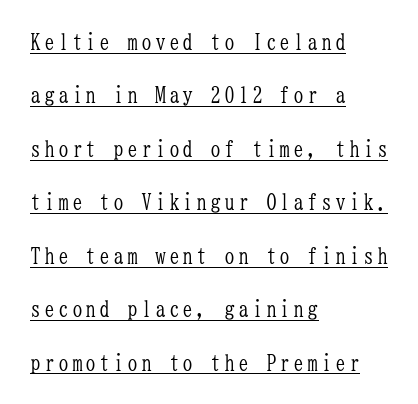
Q: Is the text bold? A: No.
Q: Is the text italic (slanted)? A: No, it is upright.
Q: Is the text underlined? A: Yes.
Q: How is the paragraph aligned? A: Left-aligned.
Q: Is the spacing between lines tight, normal or loose? A: Loose.
